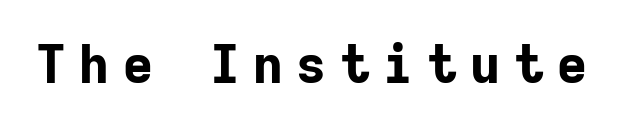
Each letter, wide or thin by design, is forced into the same width here. Weight: bold. Italic? Not at all — the glyphs are vertical. Letter spacing: wide. The type family on display is of the sans-serif kind. Descender tails drop into unmarked territory.
